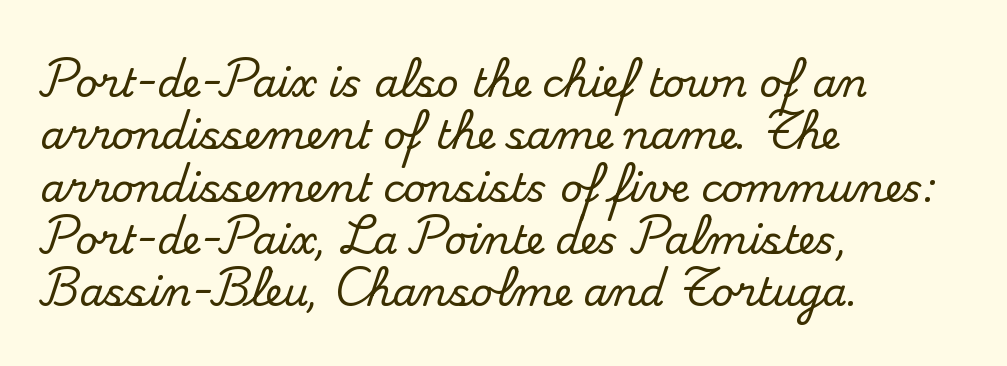
The image shows 39 px text type; set left-aligned, normal line spacing (1.34x), normal letter spacing, not underlined; medium stroke contrast and a small x-height.
